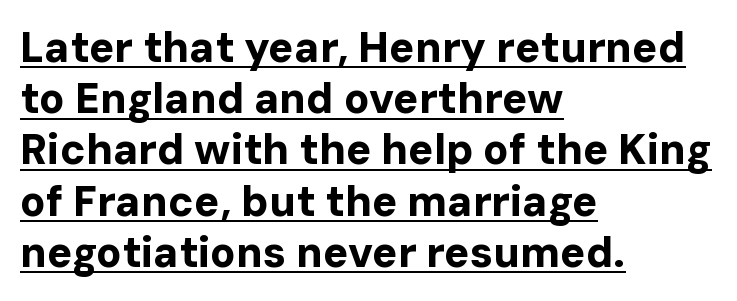
These lines are rendered in a variable-pitch font. This is roman type, the default non-slanted kind. Does extra space separate the letters? No, they use regular spacing. Alignment: flush left.
